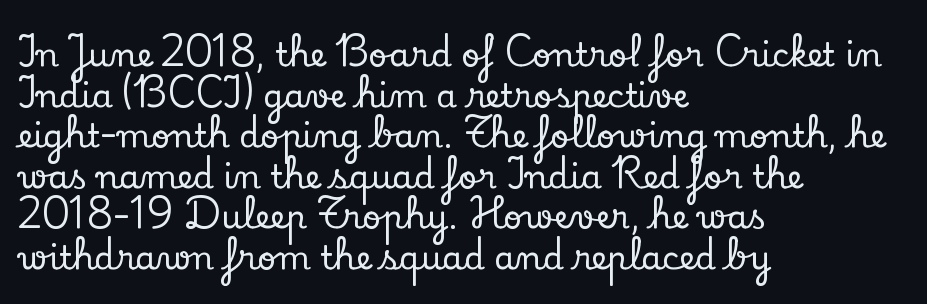
The image shows 33 px serif type, upright; set left-aligned, line spacing 1.23x, normal letter spacing, not underlined; low stroke contrast and a small x-height.
